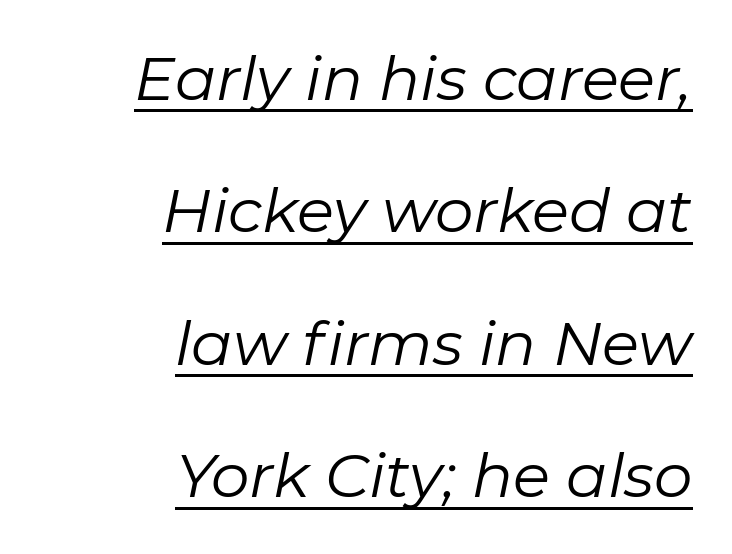
Letter spacing: default. Casual observation: everything's shoved over to the right. Heft: none added — not bold. Looks like regular typesetting: each glyph gets only the width it needs. One glance says open: line gaps are wider than usual.
